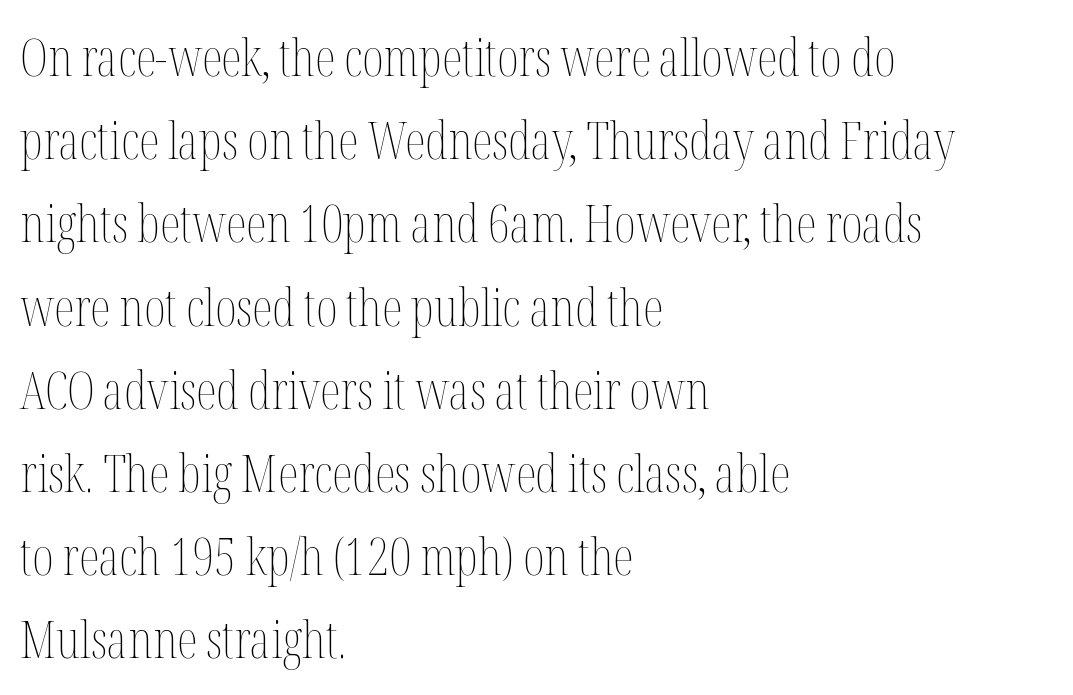
{"italic": "no", "bold": "no", "weight": "thin", "width": "condensed", "stroke_contrast": "medium", "x_height": "medium", "monospaced": "no", "underline": "no", "align": "left", "line_spacing": "normal", "line_spacing_ratio": 1.6, "letter_spacing": "normal", "letter_spacing_em": 0.0, "glyph_px": 52}
